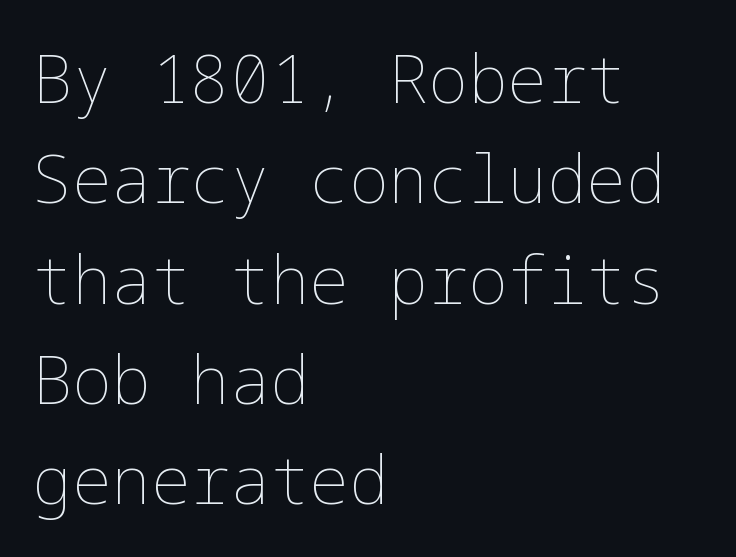
Q: Is the text bold? A: No.
Q: Is the text italic (slanted)? A: No, it is upright.
Q: Is the text underlined? A: No.
Q: How is the paragraph aligned? A: Left-aligned.
Q: Is the spacing between letters normal or unusually wide? A: Normal.
Q: Is the spacing between lines tight, normal or loose? A: Normal.
Q: Width (condensed, normal, or wide)? A: Normal.
Q: Stroke contrast? A: Low.
Q: x-height? A: Medium.
